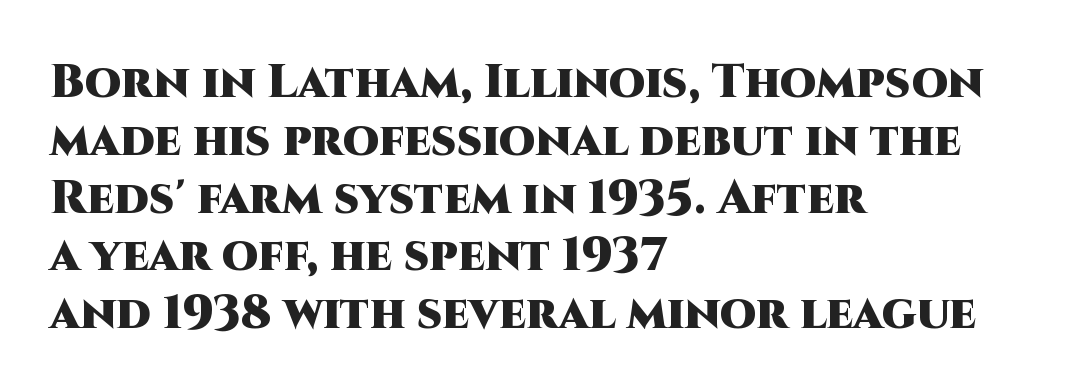
Q: Is the text bold? A: Yes.
Q: Is the text italic (slanted)? A: No, it is upright.
Q: Is the typeface a serif or a sans-serif typeface? A: Sans-serif.
Q: Is the text underlined? A: No.
Q: How is the paragraph aligned? A: Left-aligned.
Q: Is the spacing between letters normal or unusually wide? A: Normal.
Q: Width (condensed, normal, or wide)? A: Normal.
Q: Stroke contrast? A: High.
Q: x-height? A: Large.
Q: Monospaced? A: No.
